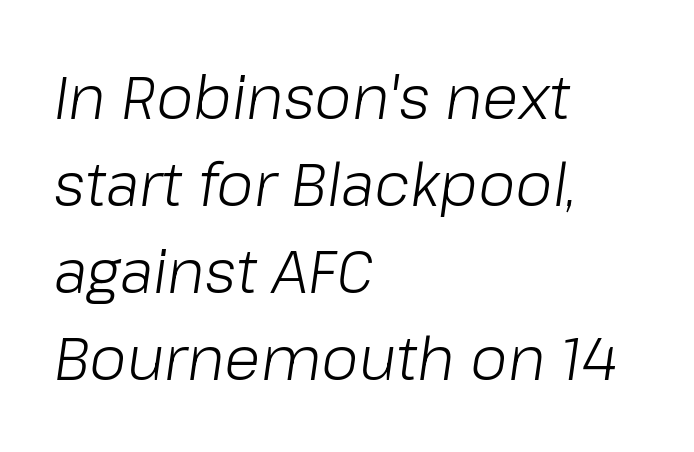
The image shows 60 px light type, italic (leaning right); set left-aligned, normal line spacing (1.45x), normal letter spacing, not underlined; low stroke contrast and a medium x-height.
